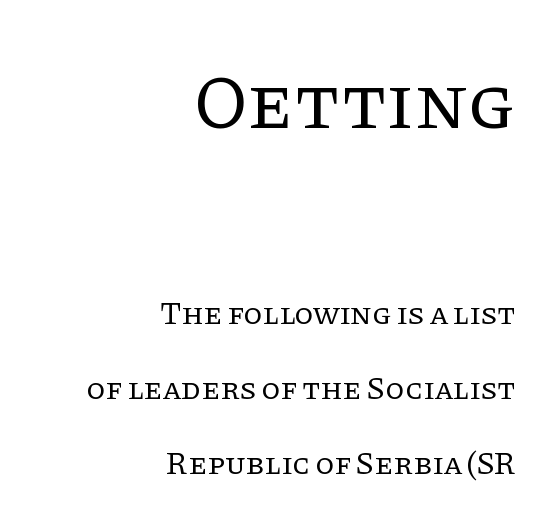
Q: Is the text bold? A: No.
Q: Is the text italic (slanted)? A: No, it is upright.
Q: Is the typeface a serif or a sans-serif typeface? A: Serif.
Q: Is the text underlined? A: No.
Q: How is the paragraph aligned? A: Right-aligned.
Q: Is the spacing between letters normal or unusually wide? A: Normal.
Q: Is the spacing between lines tight, normal or loose? A: Loose.
Q: Which block of text is set in a larger size, the first (top) or the second (bottom)? A: The first (top) one.
Q: Width (condensed, normal, or wide)? A: Normal.
Q: Stroke contrast? A: Low.
Q: x-height? A: Large.
Q: Monospaced? A: No.
